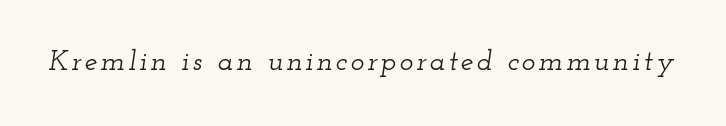
Q: Is the text italic (slanted)? A: Yes, it leans right by about 12 degrees.
Q: Is the typeface a serif or a sans-serif typeface? A: Serif.
Q: Is the text underlined? A: No.
Q: Width (condensed, normal, or wide)? A: Wide.
Q: Stroke contrast? A: Low.
Q: x-height? A: Small.
Q: Monospaced? A: No.
